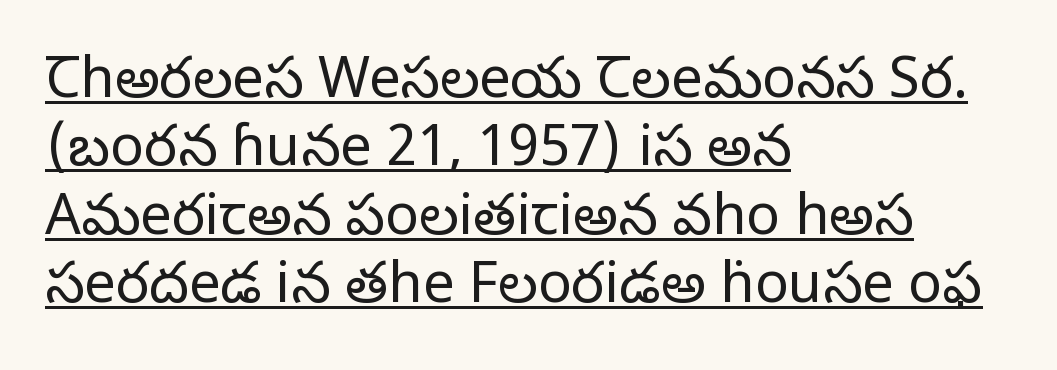
If you drew a line through each stem, it would be perfectly vertical. Check the space under the baseline: a stroke is drawn there. Stroke mass is kept to a normal reading level or below. Line starts are locked; line ends wander. The rendering keeps characters at their native spacing.
